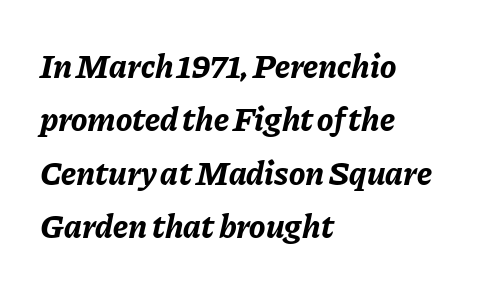
{"italic": "yes", "lean": "right", "slant_degrees": 11, "bold": "yes", "weight": "bold", "width": "normal", "stroke_contrast": "low", "x_height": "medium", "monospaced": "no", "underline": "no", "align": "left", "line_spacing": "normal", "line_spacing_ratio": 1.57, "letter_spacing": "normal", "letter_spacing_em": 0.0, "glyph_px": 34}
